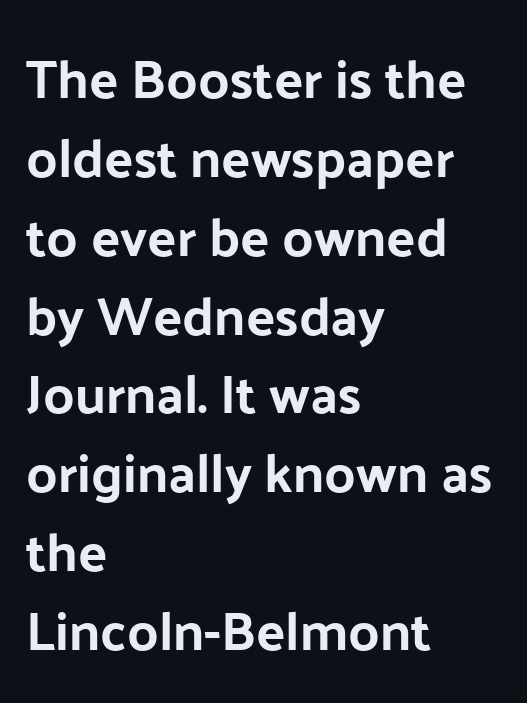
The image shows 54 px sans-serif type, upright; set left-aligned, normal line spacing (1.46x), normal letter spacing, not underlined; low stroke contrast and a medium x-height.
